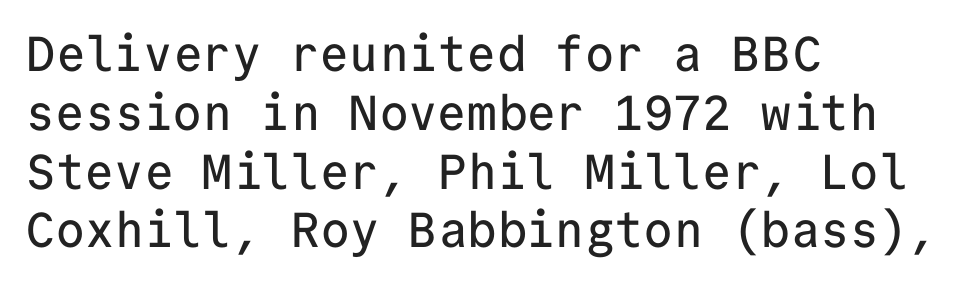
Q: Is the text italic (slanted)? A: No, it is upright.
Q: Is the typeface a serif or a sans-serif typeface? A: Sans-serif.
Q: Is the text underlined? A: No.
Q: How is the paragraph aligned? A: Left-aligned.
Q: Is the spacing between letters normal or unusually wide? A: Normal.
Q: Width (condensed, normal, or wide)? A: Normal.
Q: Stroke contrast? A: Low.
Q: x-height? A: Medium.
Q: Monospaced? A: Yes.
